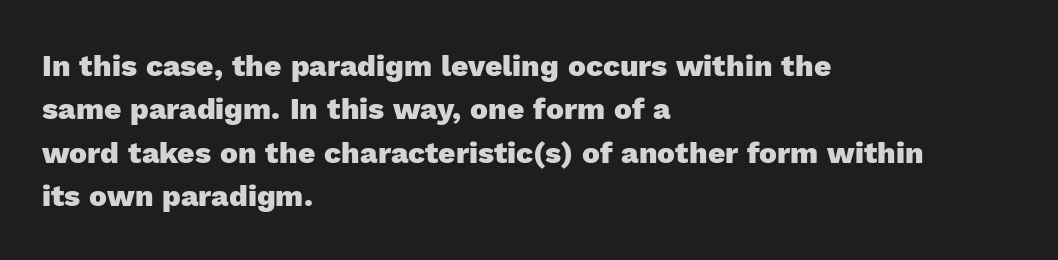
The image shows 30 px heavy sans-serif type, upright; set left-aligned, normal line spacing (1.45x), normal letter spacing, not underlined; a medium x-height.
